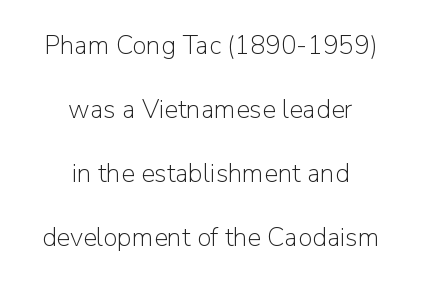
{"italic": "no", "bold": "no", "underline": "no", "align": "center", "line_spacing": "loose", "line_spacing_ratio": 2.46, "letter_spacing": "normal", "letter_spacing_em": 0.0, "glyph_px": 26}
